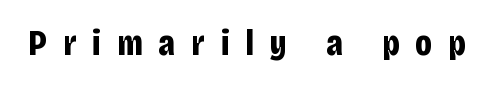
The image shows 36 px bold, condensed sans-serif type, upright; set unusually wide letter spacing (+0.45 em), not underlined; low stroke contrast and a large x-height.
